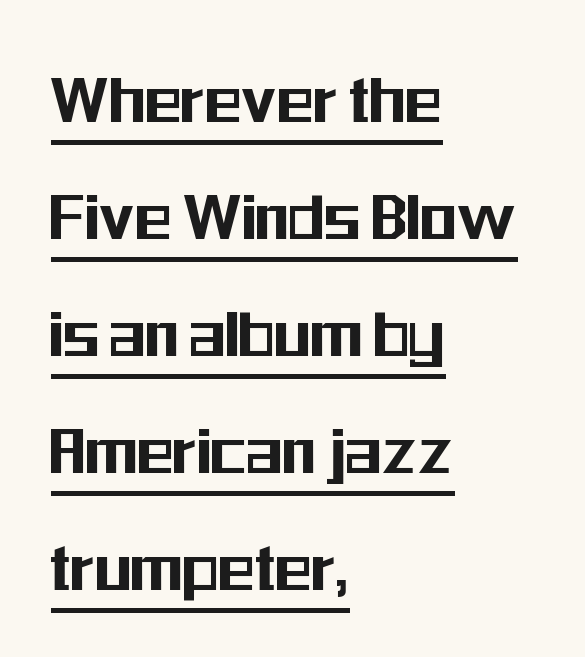
The image shows 75 px condensed sans-serif type, upright; set left-aligned, normal line spacing (1.56x), normal letter spacing, underlined; medium stroke contrast and a medium x-height.
